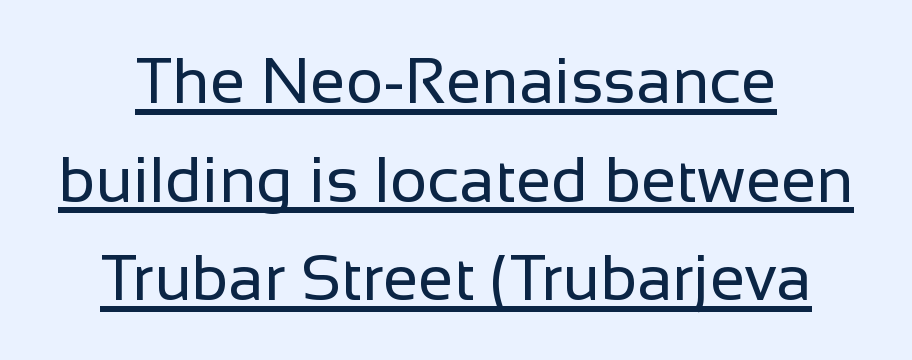
The image shows 64 px regular-weight sans-serif type, upright; set normal line spacing (1.54x), normal letter spacing, underlined; low stroke contrast and a medium x-height.
